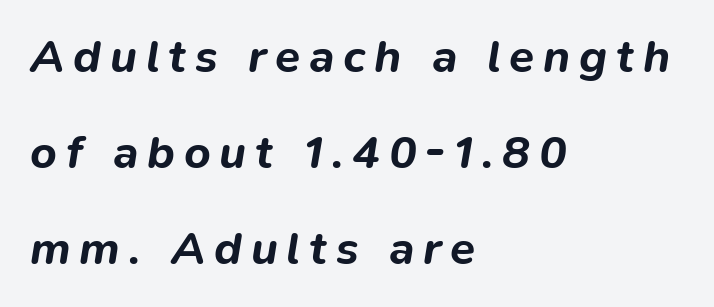
{"italic": "yes", "lean": "right", "slant_degrees": 9, "bold": "yes", "weight": "bold", "width": "normal", "stroke_contrast": "low", "x_height": "medium", "monospaced": "no", "underline": "no", "align": "left", "line_spacing": "loose", "line_spacing_ratio": 2.09, "glyph_px": 46}
